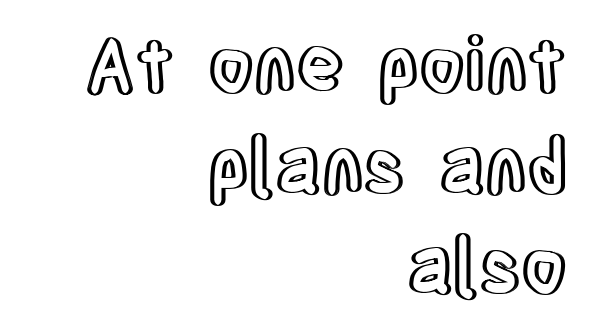
{"italic": "no", "width": "condensed", "x_height": "large", "monospaced": "no", "underline": "no", "align": "right", "line_spacing": "normal", "line_spacing_ratio": 1.36, "letter_spacing": "normal", "letter_spacing_em": 0.0, "glyph_px": 74}
